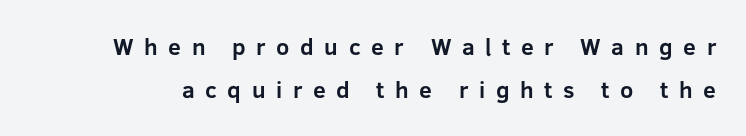
{"italic": "no", "bold": "yes", "underline": "no", "line_spacing_ratio": 1.89, "letter_spacing": "wide", "letter_spacing_em": 0.46, "glyph_px": 23}
